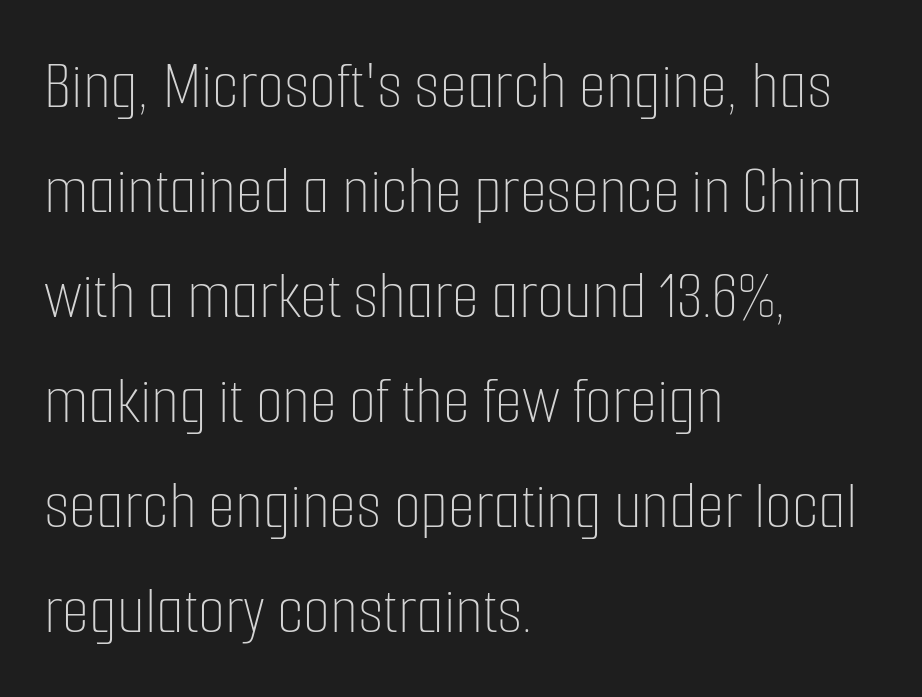
Q: Is the text bold? A: No.
Q: Is the text italic (slanted)? A: No, it is upright.
Q: Is the text underlined? A: No.
Q: How is the paragraph aligned? A: Left-aligned.
Q: Is the spacing between letters normal or unusually wide? A: Normal.
Q: Is the spacing between lines tight, normal or loose? A: Normal.
Q: Width (condensed, normal, or wide)? A: Condensed.
Q: Stroke contrast? A: Low.
Q: x-height? A: Medium.
Q: Monospaced? A: No.
